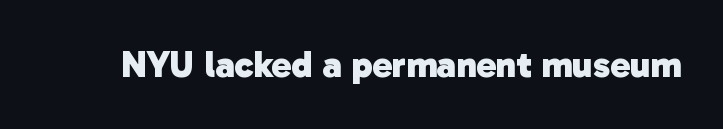
The image shows 37 px heavy sans-serif type; set normal letter spacing, not underlined; low stroke contrast and a medium x-height.
